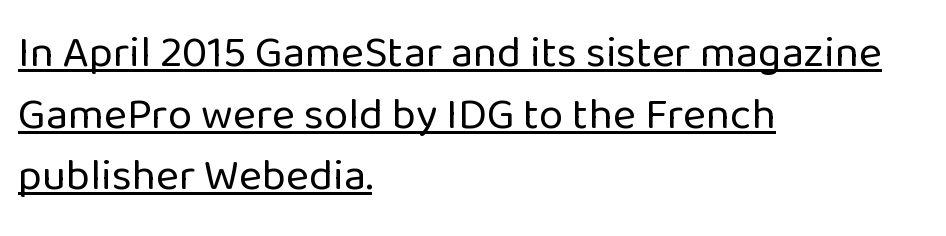
{"serif": "no", "italic": "no", "bold": "no", "weight": "regular", "width": "normal", "stroke_contrast": "low", "x_height": "medium", "monospaced": "no", "underline": "yes", "align": "left", "line_spacing": "normal", "line_spacing_ratio": 1.4, "letter_spacing": "normal", "letter_spacing_em": 0.0, "glyph_px": 44}
